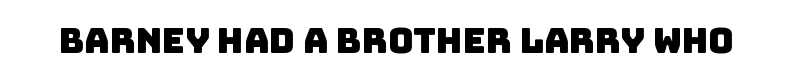
{"serif": "no", "width": "normal", "stroke_contrast": "low", "x_height": "large", "monospaced": "no", "underline": "no", "letter_spacing": "normal", "letter_spacing_em": 0.0, "glyph_px": 35}
